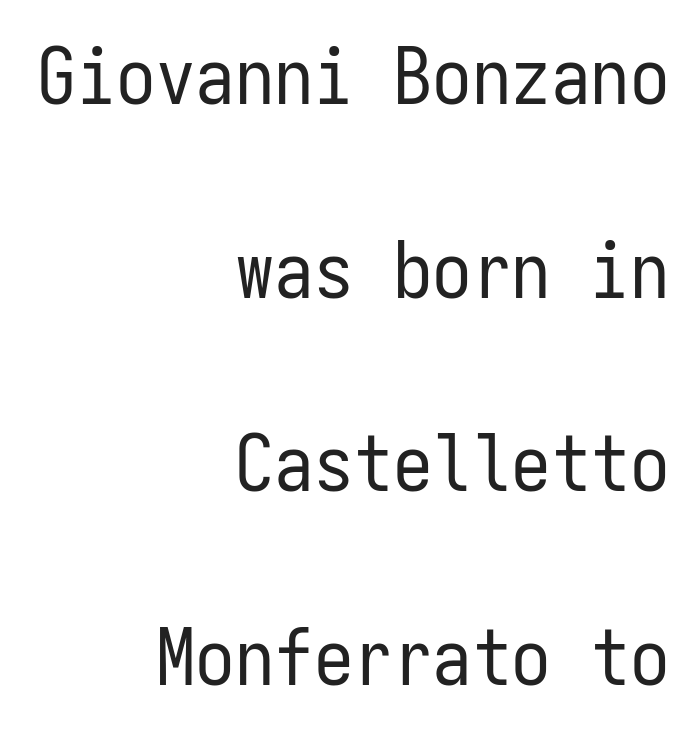
This reads as an unemphasized weight, regular at the heaviest. Vertical strokes here are truly vertical. Letters rest on an invisible, unmarked baseline. These lines are composed in type without serifs.
